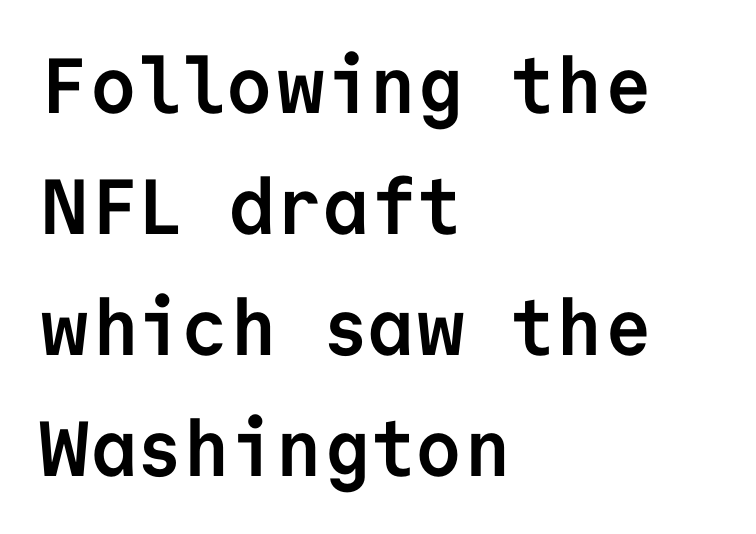
Type style note: lacks serifs. Left-aligned paragraph, ragged on the right. Every character here occupies the same horizontal width, giving the sample a typewriter-like rhythm. Students, observe: this is what conventionally led text looks like. This is roman type, the default non-slanted kind.
